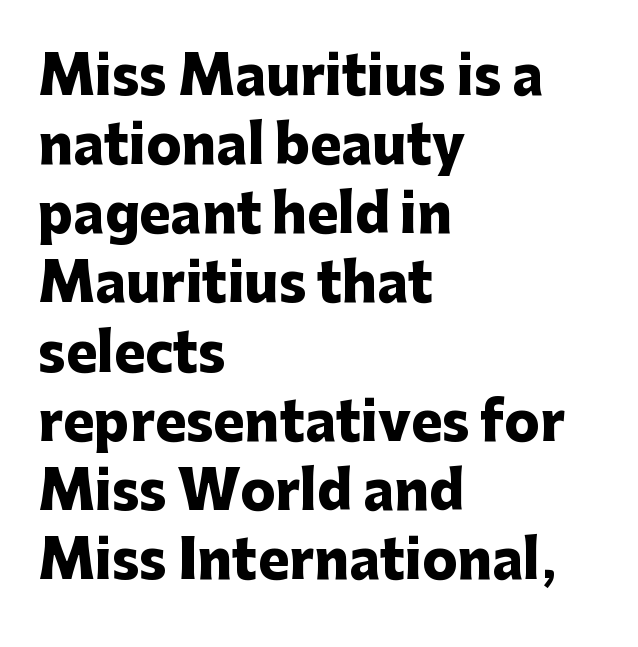
Leftover space on each line is placed entirely after the last word. The designer left line spacing at the default. Every stem runs plumb, perpendicular to the baseline. The letters advance in unequal steps, a hallmark of proportional type. This rendering features lettering with no underline.
